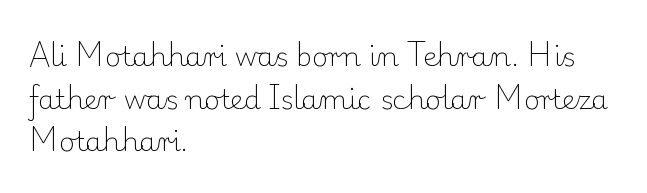
The ragged edge is on the right, which tells us the setting is flush left. Vertical strokes here are truly vertical. Heaviness? Minimal to ordinary, like unemphasized prose. Lines of text with bare space underneath.
